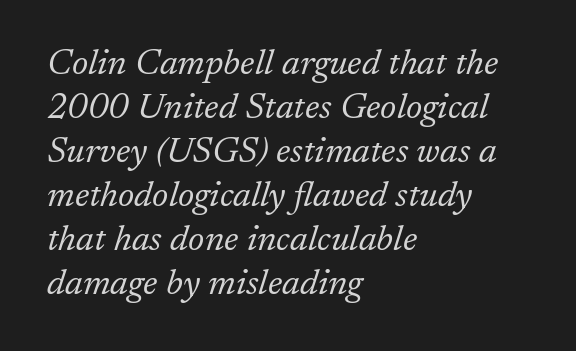
The image shows 36 px light serif type, italic (leaning right); set left-aligned, line spacing 1.22x, normal letter spacing, not underlined; low stroke contrast and a medium x-height.
